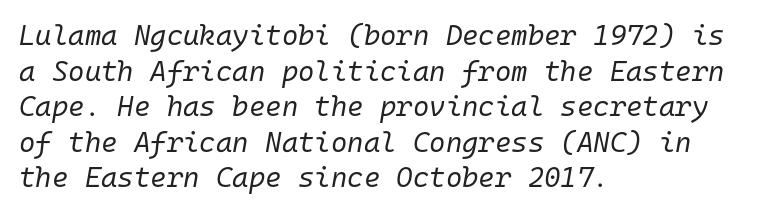
Inter-character spacing is left at the font's built-in metrics. A student would call this left alignment; a typographer would say flush left, rag right. Caption: face not bold, strokes unweighted. The passage shown is typed in a monospace face where columns stay perfectly aligned.
